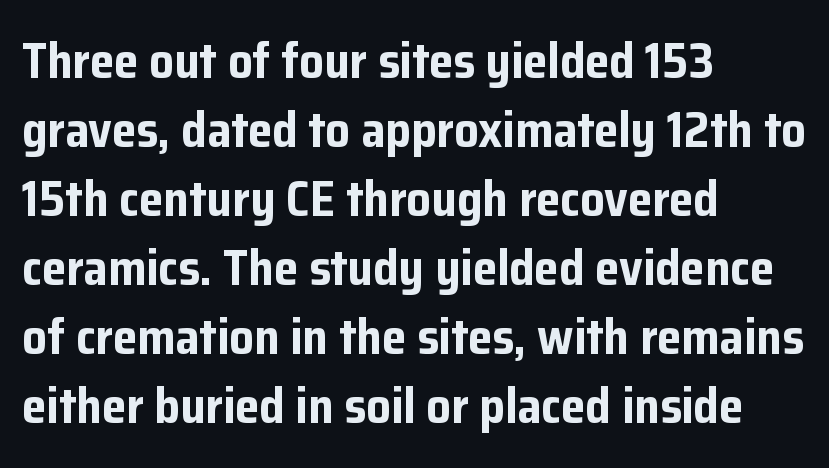
The image shows 49 px bold sans-serif type, upright; set left-aligned, normal line spacing (1.41x), normal letter spacing, not underlined; low stroke contrast and a medium x-height.
